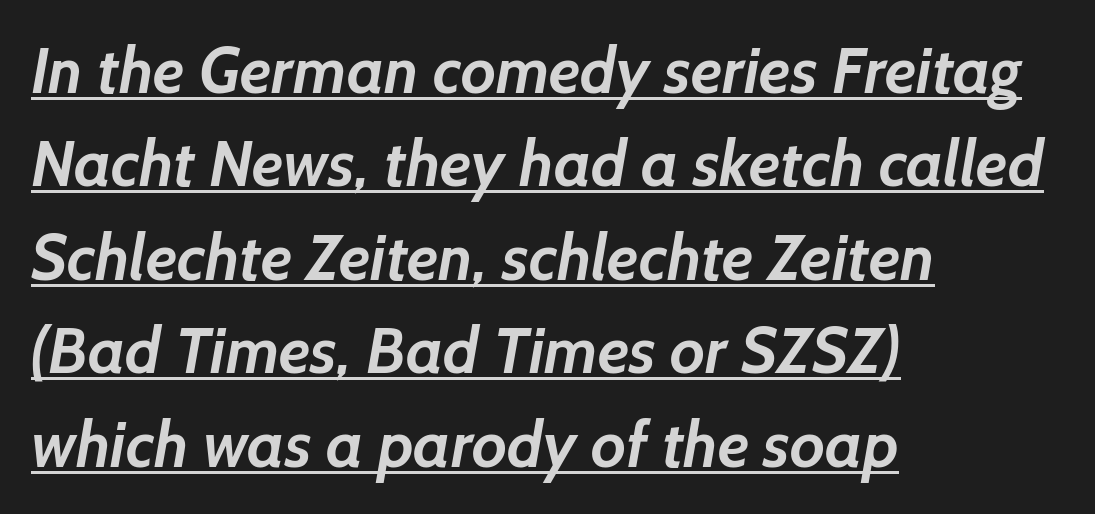
{"serif": "no", "bold": "yes", "weight": "semibold", "width": "normal", "stroke_contrast": "low", "x_height": "medium", "monospaced": "no", "underline": "yes", "align": "left", "line_spacing": "normal", "line_spacing_ratio": 1.46, "letter_spacing": "normal", "letter_spacing_em": 0.0, "glyph_px": 64}
